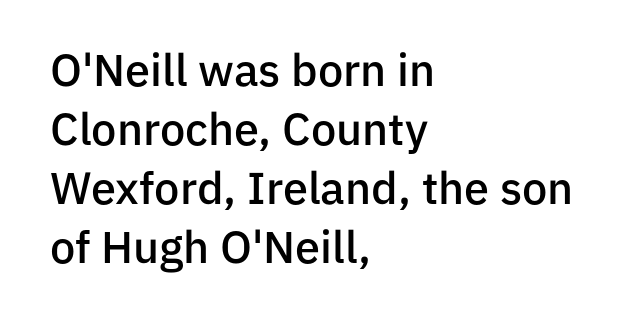
The image shows 45 px semibold sans-serif type, upright; set left-aligned, normal line spacing (1.31x), normal letter spacing, not underlined; low stroke contrast and a medium x-height.
